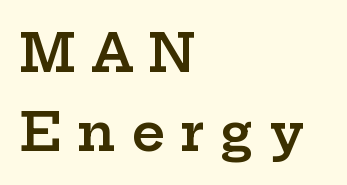
{"serif": "yes", "italic": "no", "bold": "semi", "weight": "semibold", "width": "wide", "stroke_contrast": "low", "x_height": "medium", "monospaced": "no", "underline": "no", "align": "left", "line_spacing": "normal", "line_spacing_ratio": 1.51, "letter_spacing": "wide", "letter_spacing_em": 0.3, "glyph_px": 52}
